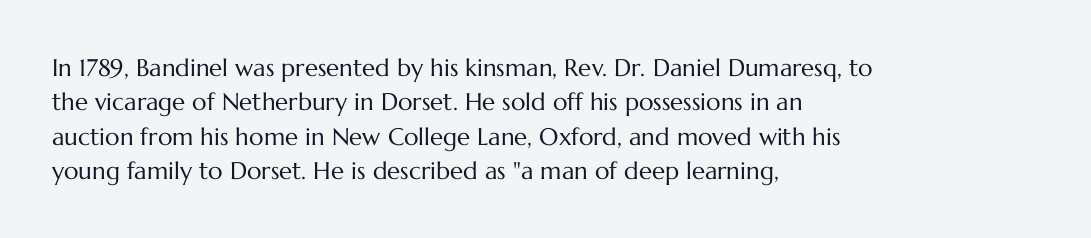
{"italic": "no", "bold": "no", "underline": "no", "align": "left", "line_spacing": "normal", "line_spacing_ratio": 1.43, "letter_spacing": "normal", "letter_spacing_em": 0.0, "glyph_px": 24}
